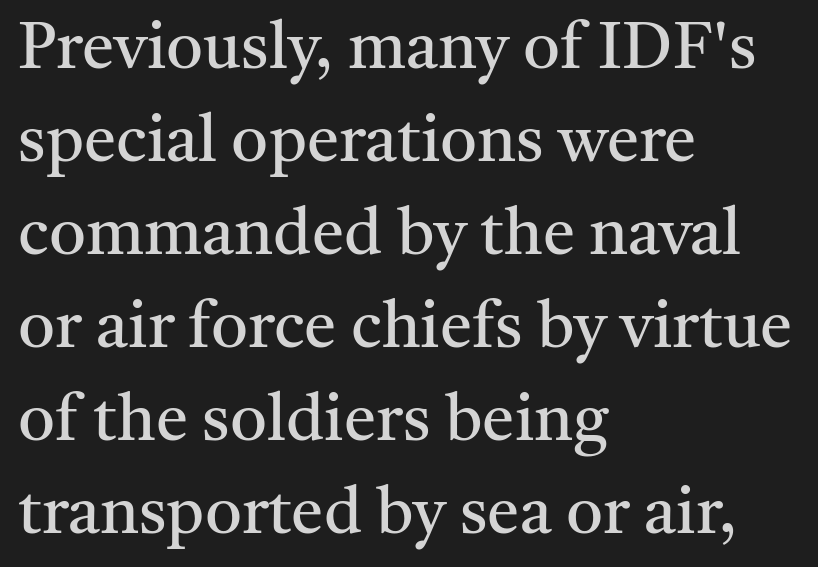
Q: Is the text bold? A: No.
Q: Is the text italic (slanted)? A: No, it is upright.
Q: Is the typeface a serif or a sans-serif typeface? A: Serif.
Q: Is the text underlined? A: No.
Q: How is the paragraph aligned? A: Left-aligned.
Q: Is the spacing between letters normal or unusually wide? A: Normal.
Q: Is the spacing between lines tight, normal or loose? A: Normal.
Q: Width (condensed, normal, or wide)? A: Normal.
Q: Stroke contrast? A: Medium.
Q: x-height? A: Medium.
Q: Monospaced? A: No.
